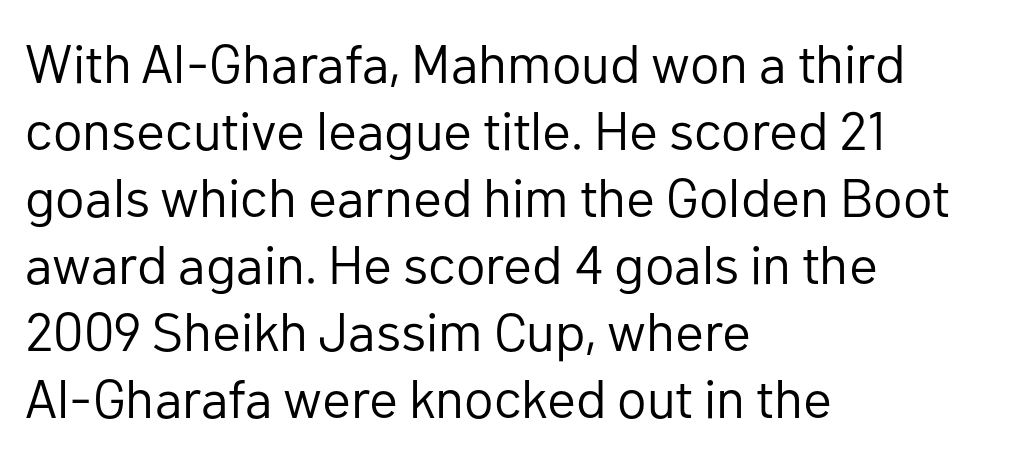
The image shows 54 px regular-weight sans-serif type, upright; set left-aligned, line spacing 1.24x, normal letter spacing, not underlined; low stroke contrast and a medium x-height.
